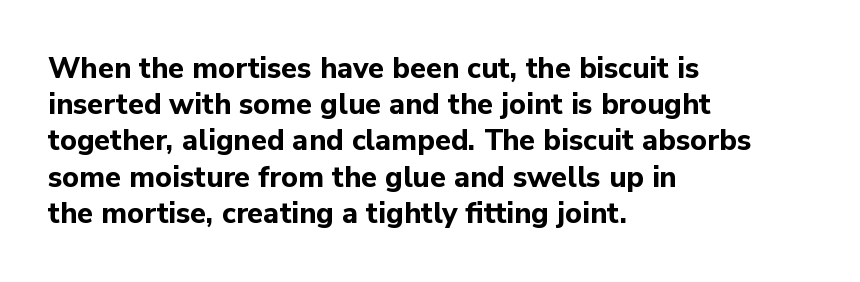
The image shows 29 px bold sans-serif type, upright; set left-aligned, normal line spacing (1.25x), normal letter spacing, not underlined; low stroke contrast and a medium x-height.
